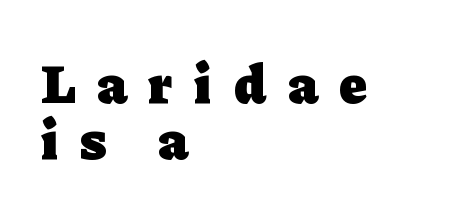
Very little white space separates one row of letters from the next. Look at the tracking — it's clearly loosened, letters drifting apart. The strokes are fattened all the way to bold. The passage shown is typed in a proportional face where columns would drift. The rendering anchors every line to the left-hand side.
